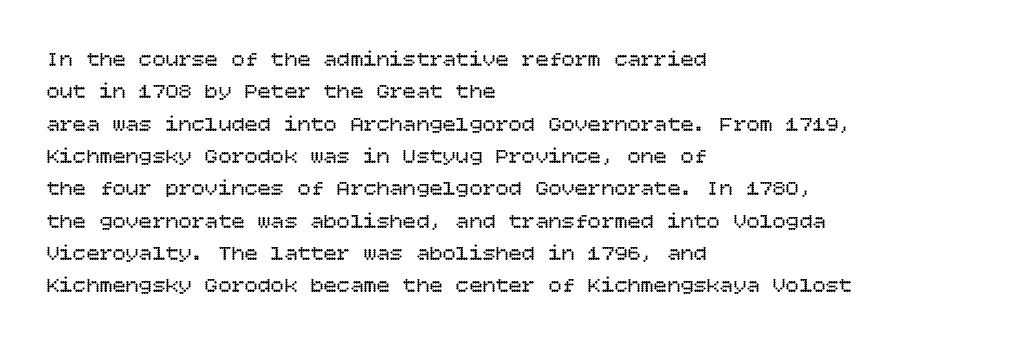
{"italic": "no", "bold": "no", "underline": "no", "align": "left", "line_spacing": "normal", "line_spacing_ratio": 1.47, "letter_spacing": "normal", "letter_spacing_em": 0.0, "glyph_px": 22}
